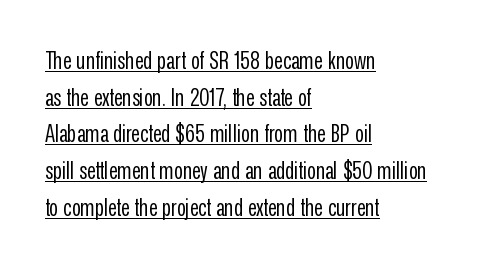
{"italic": "no", "bold": "no", "underline": "yes", "align": "left", "line_spacing": "normal", "line_spacing_ratio": 1.53, "letter_spacing": "normal", "letter_spacing_em": 0.0, "glyph_px": 24}
